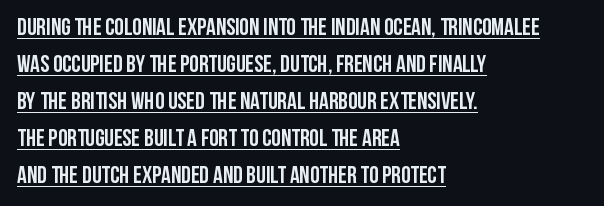
You'd pick this weight for a headline — it's a proper bold. There is no visible air inserted between adjacent glyphs. The face used here appears with an underline applied. This is roman type, the default non-slanted kind. A classic flush-left, rag-right setting is used for this passage. Compared with typical paragraphs, the rows here are spaced about the same.
